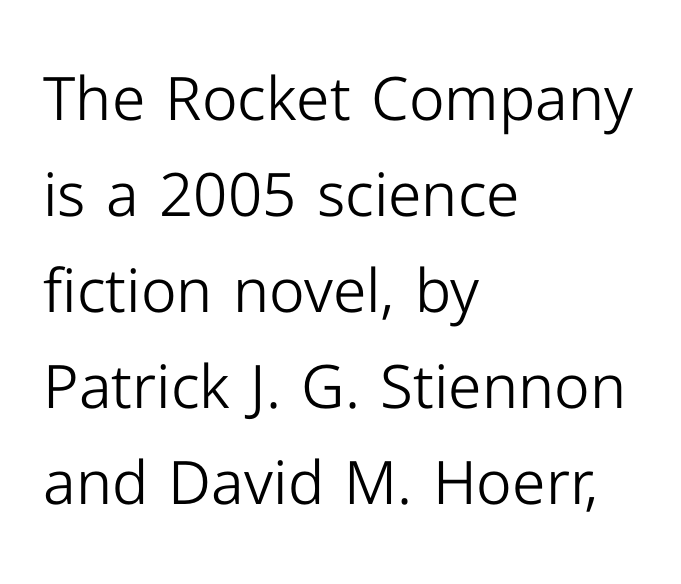
{"serif": "no", "italic": "no", "bold": "no", "weight": "light", "width": "normal", "stroke_contrast": "low", "x_height": "medium", "monospaced": "no", "underline": "no", "align": "left", "line_spacing": "normal", "line_spacing_ratio": 1.6, "letter_spacing": "normal", "letter_spacing_em": 0.0, "glyph_px": 60}
